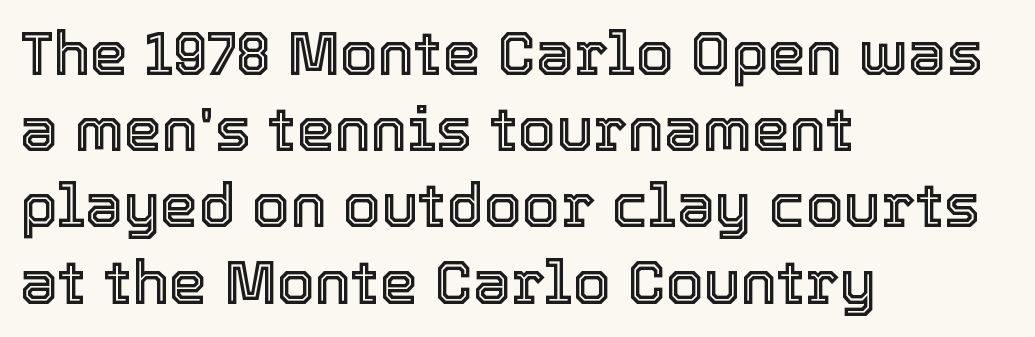
Q: Is the text italic (slanted)? A: No, it is upright.
Q: Is the text underlined? A: No.
Q: How is the paragraph aligned? A: Left-aligned.
Q: Is the spacing between letters normal or unusually wide? A: Normal.
Q: Is the spacing between lines tight, normal or loose? A: Normal.
Q: Width (condensed, normal, or wide)? A: Normal.
Q: x-height? A: Medium.
Q: Monospaced? A: No.
